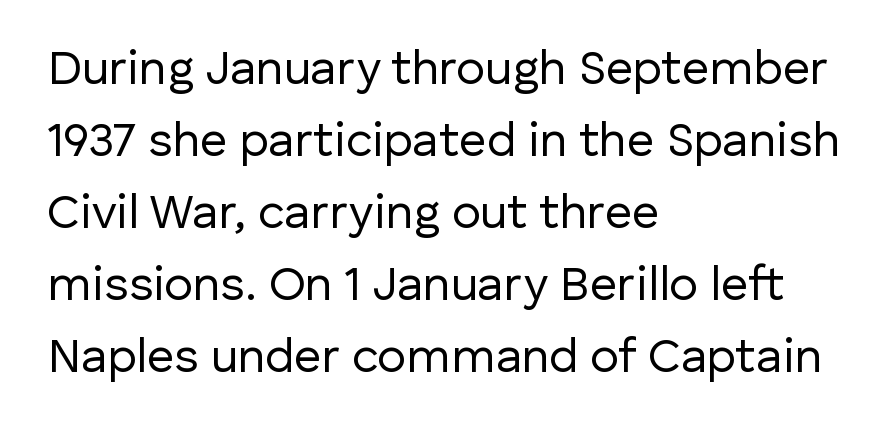
This rendering uses left alignment, leaving the right contour irregular. Nothing unusual about the tracking: characters are spaced as the font intends. The typeface has the unassuming heft of standard copy or less. Is this a sans? Yes — the strokes have no serifs. Spacing verdict: proportional, widths tailored to each character. Vertically, the passage feels balanced, rows spaced as you'd expect.
